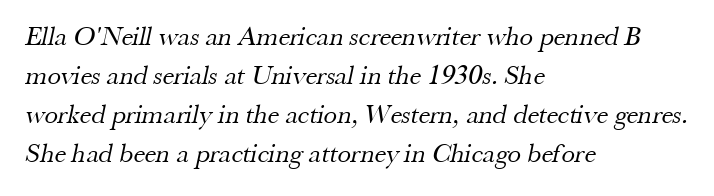
Q: Is the text bold? A: No.
Q: Is the text underlined? A: No.
Q: How is the paragraph aligned? A: Left-aligned.
Q: Is the spacing between letters normal or unusually wide? A: Normal.
Q: Is the spacing between lines tight, normal or loose? A: Normal.
